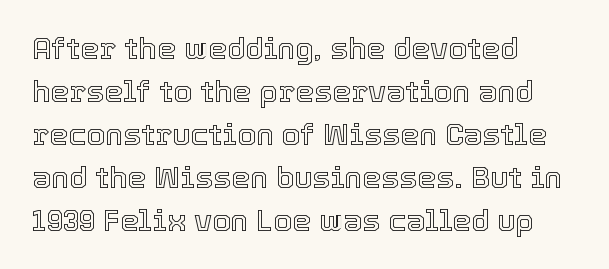
The image shows 30 px text type, upright; set left-aligned, normal line spacing (1.43x), normal letter spacing, not underlined; a medium x-height.
